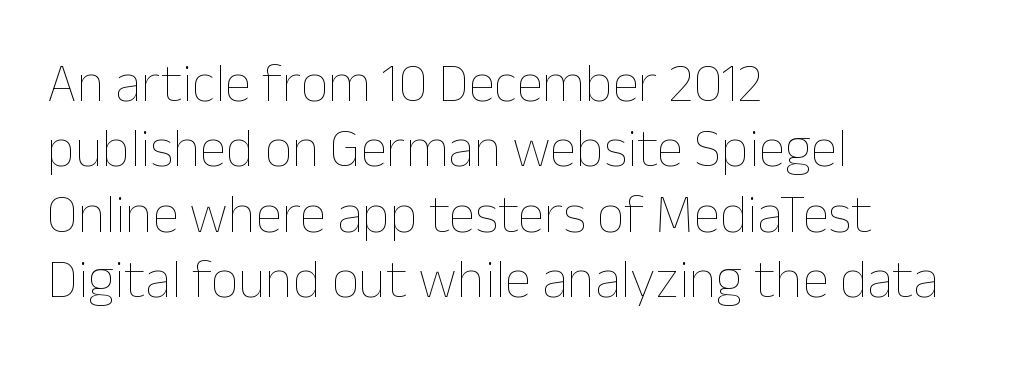
{"italic": "no", "bold": "no", "weight": "thin", "width": "normal", "stroke_contrast": "low", "x_height": "medium", "monospaced": "no", "underline": "no", "align": "left", "line_spacing_ratio": 1.21, "letter_spacing": "normal", "letter_spacing_em": 0.0, "glyph_px": 54}
